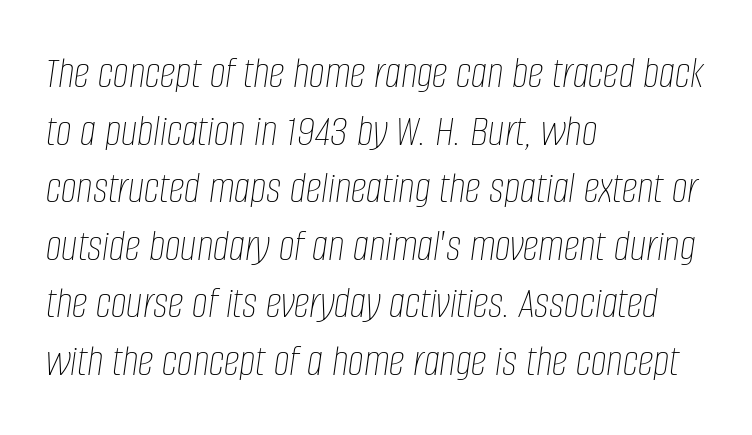
Q: Is the text bold? A: No.
Q: Is the text italic (slanted)? A: Yes, it leans right by about 8 degrees.
Q: Is the text underlined? A: No.
Q: How is the paragraph aligned? A: Left-aligned.
Q: Is the spacing between letters normal or unusually wide? A: Normal.
Q: Is the spacing between lines tight, normal or loose? A: Normal.
Q: Width (condensed, normal, or wide)? A: Condensed.
Q: Stroke contrast? A: Low.
Q: x-height? A: Large.
Q: Monospaced? A: No.
